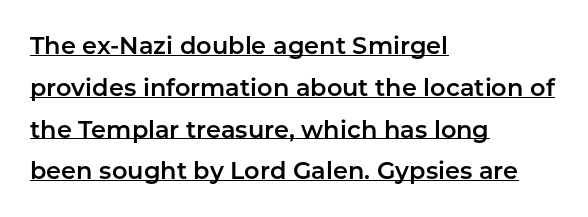
{"italic": "no", "underline": "yes", "align": "left", "line_spacing_ratio": 1.74, "letter_spacing": "normal", "letter_spacing_em": 0.0, "glyph_px": 24}
